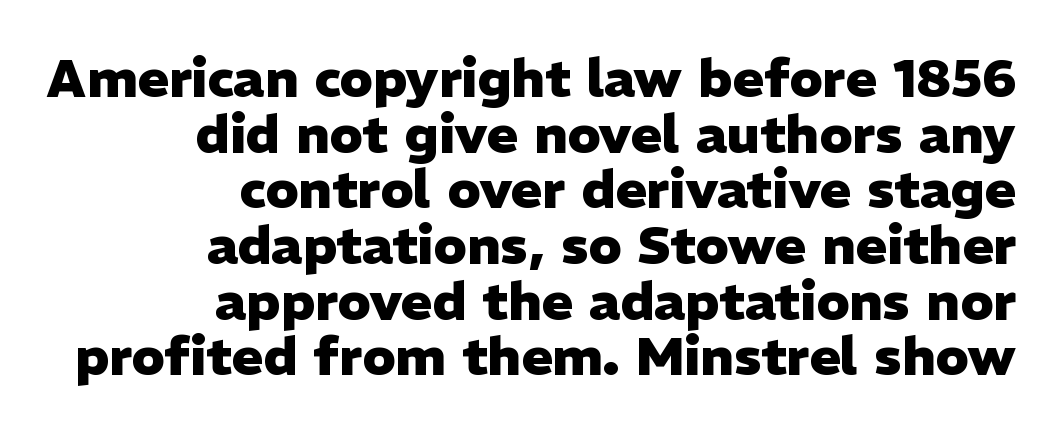
{"serif": "no", "italic": "no", "bold": "yes", "weight": "heavy", "width": "normal", "stroke_contrast": "low", "x_height": "medium", "monospaced": "no", "underline": "no", "align": "right", "line_spacing": "tight", "line_spacing_ratio": 1.05, "letter_spacing": "normal", "letter_spacing_em": 0.0, "glyph_px": 53}
